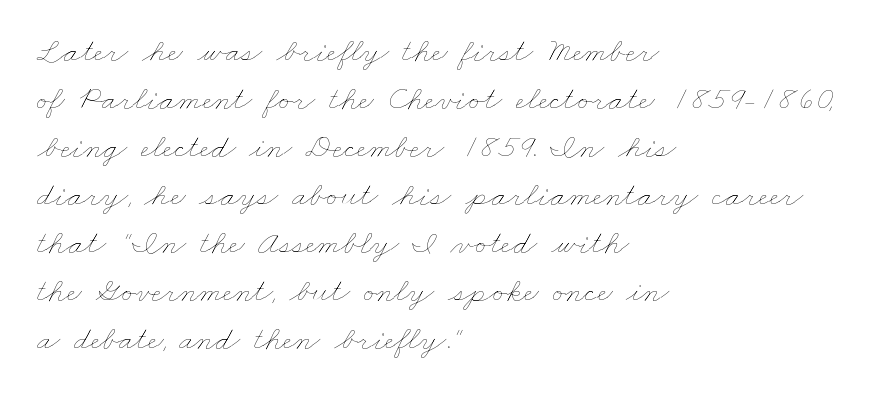
Q: Is the text bold? A: No.
Q: Is the text underlined? A: No.
Q: How is the paragraph aligned? A: Left-aligned.
Q: Is the spacing between letters normal or unusually wide? A: Normal.
Q: Is the spacing between lines tight, normal or loose? A: Normal.
Q: Width (condensed, normal, or wide)? A: Wide.
Q: Stroke contrast? A: Low.
Q: x-height? A: Small.
Q: Monospaced? A: No.
